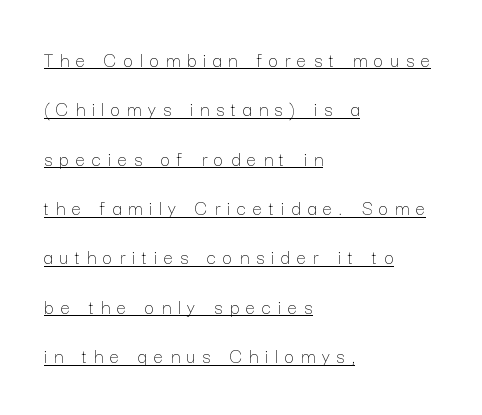
Q: Is the text bold? A: No.
Q: Is the text italic (slanted)? A: No, it is upright.
Q: Is the text underlined? A: Yes.
Q: How is the paragraph aligned? A: Left-aligned.
Q: Is the spacing between letters normal or unusually wide? A: Unusually wide.
Q: Is the spacing between lines tight, normal or loose? A: Loose.
